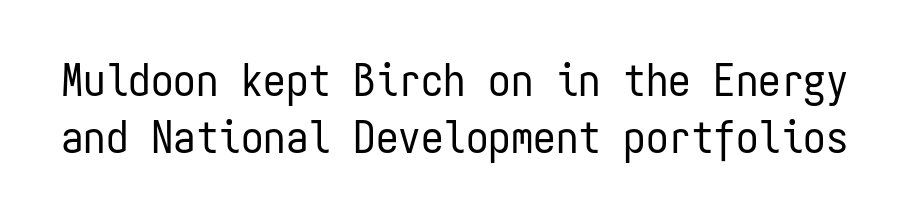
{"serif": "no", "italic": "no", "bold": "no", "weight": "regular", "width": "condensed", "stroke_contrast": "low", "x_height": "medium", "monospaced": "yes", "underline": "no", "line_spacing": "normal", "line_spacing_ratio": 1.27, "letter_spacing": "normal", "letter_spacing_em": 0.0, "glyph_px": 45}
